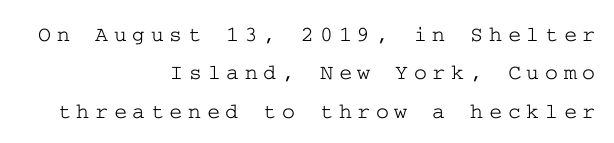
The image shows 22 px text type, upright; set right-aligned, line spacing 1.75x, unusually wide letter spacing (+0.26 em), not underlined.
